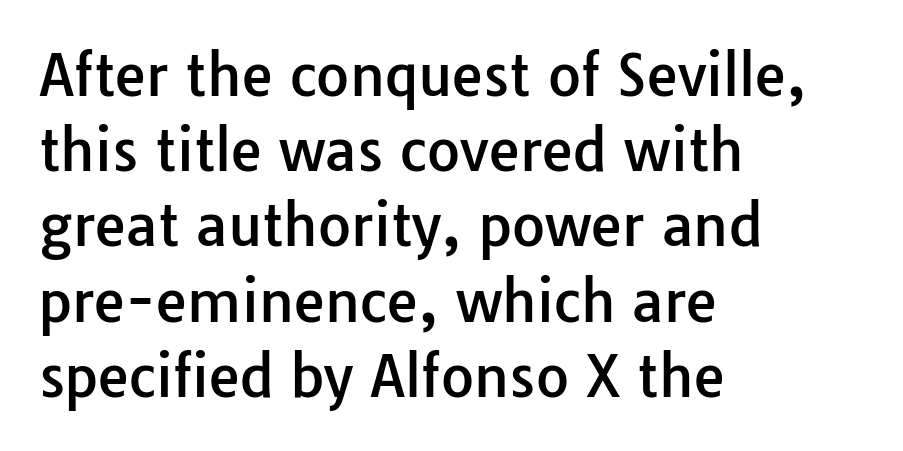
{"serif": "no", "italic": "no", "width": "normal", "stroke_contrast": "low", "x_height": "medium", "monospaced": "no", "underline": "no", "align": "left", "line_spacing": "normal", "line_spacing_ratio": 1.32, "letter_spacing": "normal", "letter_spacing_em": 0.0, "glyph_px": 57}
